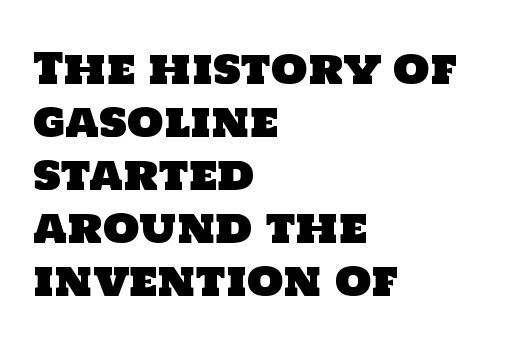
Q: Is the typeface a serif or a sans-serif typeface? A: Sans-serif.
Q: Is the text underlined? A: No.
Q: How is the paragraph aligned? A: Left-aligned.
Q: Is the spacing between letters normal or unusually wide? A: Normal.
Q: Is the spacing between lines tight, normal or loose? A: Normal.
Q: Width (condensed, normal, or wide)? A: Normal.
Q: Stroke contrast? A: Low.
Q: x-height? A: Large.
Q: Monospaced? A: No.
